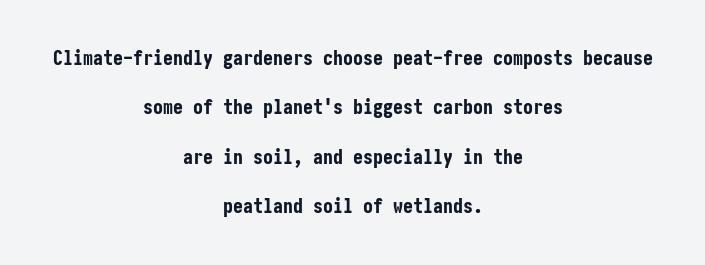
Q: Is the text bold? A: Yes.
Q: Is the text italic (slanted)? A: No, it is upright.
Q: Is the text underlined? A: No.
Q: How is the paragraph aligned? A: Centered.
Q: Is the spacing between letters normal or unusually wide? A: Normal.
Q: Is the spacing between lines tight, normal or loose? A: Loose.
